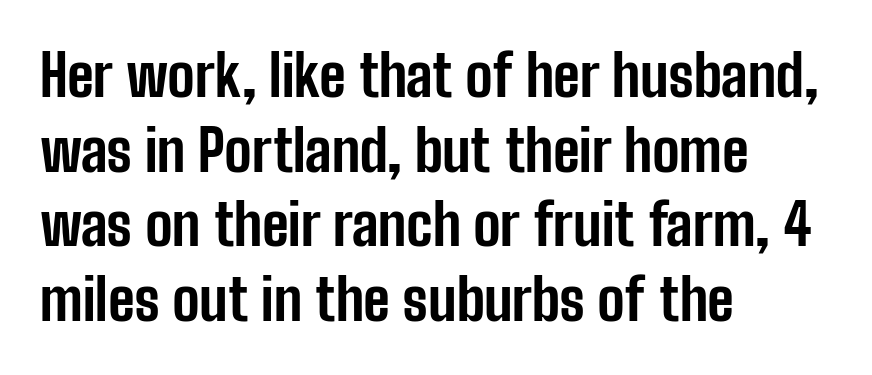
Note the varied advance widths — an 'i' is clearly narrower than an 'm'. Nothing unusual about the tracking: characters are spaced as the font intends. The space between consecutive lines is moderate. Descenders hang freely into open space.
